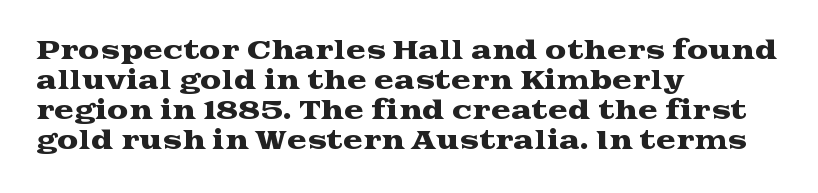
The lines in this sample share a left origin and differ only in where they stop. Tracking here is standard; glyphs follow each other at the usual distance. How would I describe the line gaps? Plain and ordinary. You can tell it's not italic because the verticals are truly vertical.
